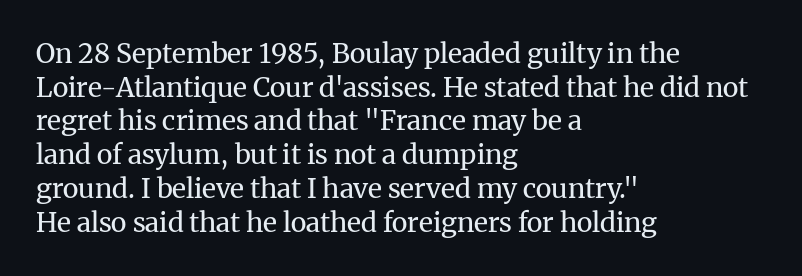
{"italic": "no", "bold": "no", "underline": "no", "align": "left", "line_spacing": "normal", "line_spacing_ratio": 1.25, "letter_spacing": "normal", "letter_spacing_em": 0.0, "glyph_px": 27}
